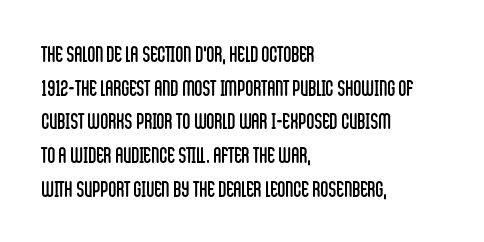
The image shows 22 px text type, upright; set left-aligned, normal line spacing (1.53x), normal letter spacing, not underlined.
